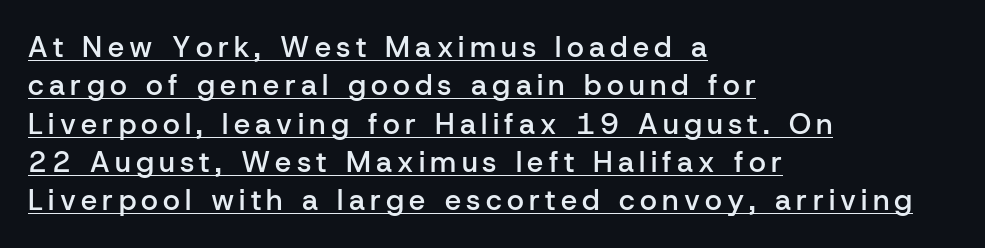
The image shows 29 px semibold sans-serif type, upright; set left-aligned, normal line spacing (1.32x), underlined; low stroke contrast and a medium x-height.
